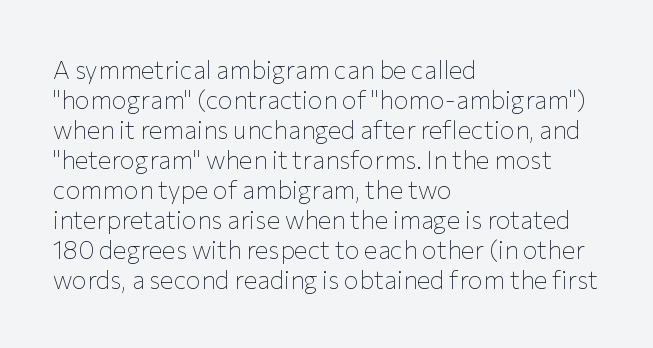
{"italic": "no", "bold": "no", "underline": "no", "align": "left", "line_spacing_ratio": 1.2, "letter_spacing": "normal", "letter_spacing_em": 0.0, "glyph_px": 25}
